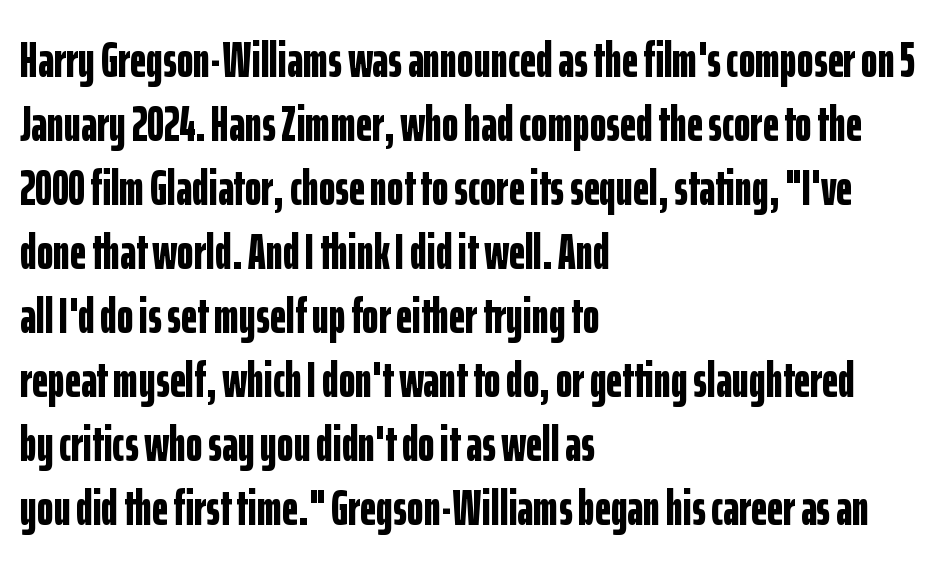
The image shows 50 px bold, condensed sans-serif type, upright; set left-aligned, normal line spacing (1.28x), normal letter spacing, not underlined; low stroke contrast and a medium x-height.
